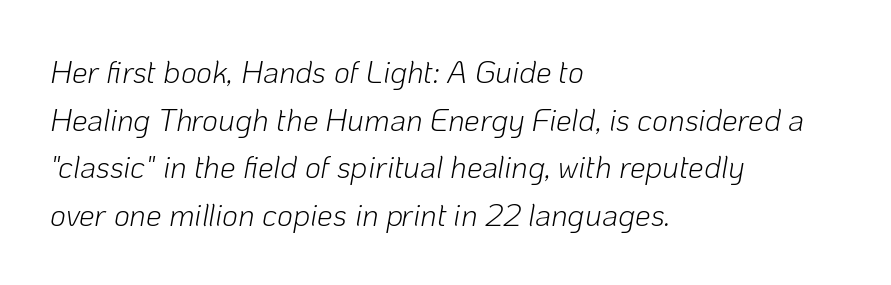
Q: Is the text bold? A: No.
Q: Is the text italic (slanted)? A: Yes, it leans right by about 10 degrees.
Q: Is the text underlined? A: No.
Q: How is the paragraph aligned? A: Left-aligned.
Q: Is the spacing between letters normal or unusually wide? A: Normal.
Q: Is the spacing between lines tight, normal or loose? A: Normal.
Q: Width (condensed, normal, or wide)? A: Normal.
Q: Stroke contrast? A: Low.
Q: x-height? A: Medium.
Q: Monospaced? A: No.
